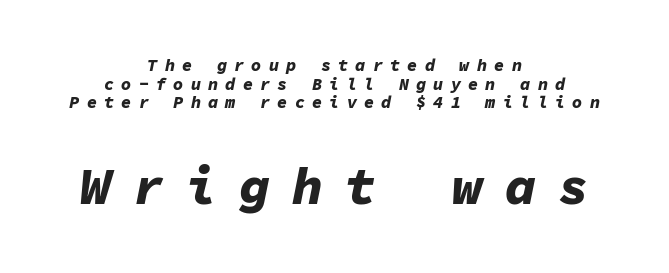
The image shows 52 px bold type, italic (leaning right), monospaced; set centered, tight line spacing (1.1x), unusually wide letter spacing (+0.42 em), not underlined; the second (bottom) block is 3.06x larger; low stroke contrast and a medium x-height.
